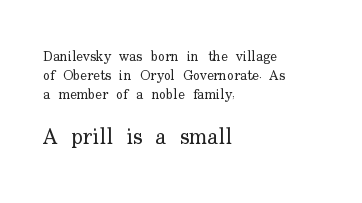
The letters stand upright; this is a roman face. The strokes carry an ordinary text weight at most. A clean baseline with only descenders dipping below it. The rows are spaced the way most documents space them. Default kerning and tracking; the words read as compact shapes.
